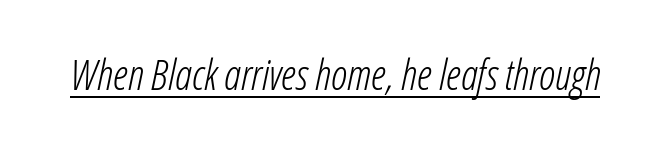
{"italic": "yes", "lean": "right", "slant_degrees": 12, "bold": "no", "weight": "light", "width": "condensed", "stroke_contrast": "low", "x_height": "medium", "monospaced": "no", "underline": "yes", "letter_spacing": "normal", "letter_spacing_em": 0.0, "glyph_px": 42}
